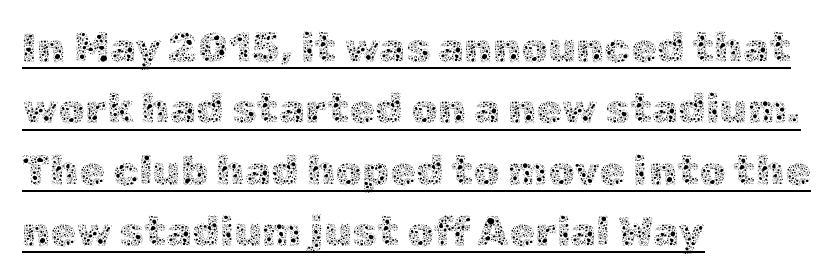
The image shows 42 px thin type, upright; set left-aligned, normal line spacing (1.46x), normal letter spacing, underlined; a medium x-height.
